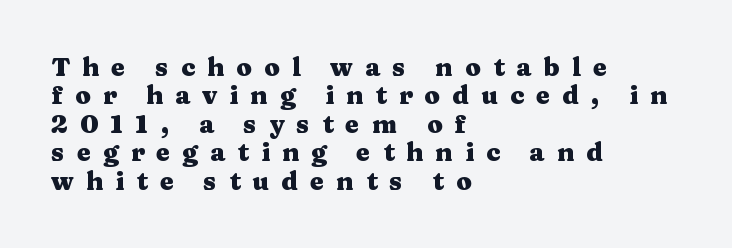
{"italic": "no", "bold": "yes", "underline": "no", "align": "left", "line_spacing": "tight", "line_spacing_ratio": 1.14, "letter_spacing": "wide", "letter_spacing_em": 0.49, "glyph_px": 25}
